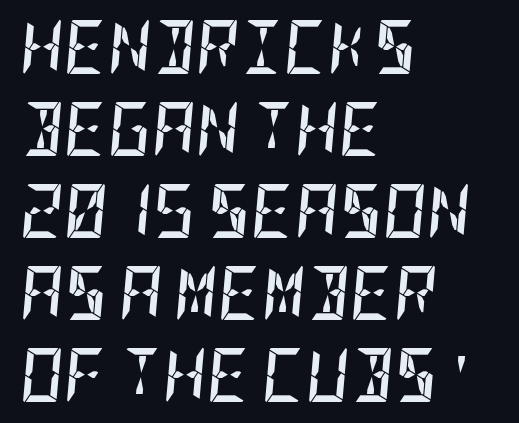
The image shows 54 px semibold, condensed type, italic (leaning right); set left-aligned, normal line spacing (1.52x), normal letter spacing, not underlined; low stroke contrast and a large x-height.
